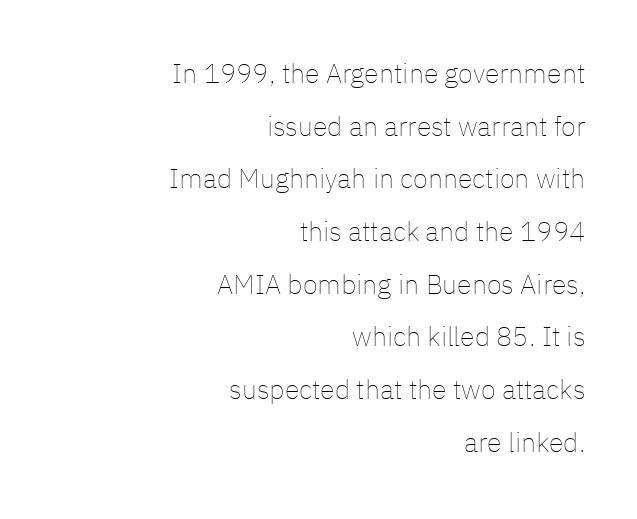
Nope, not italic — everything's standing straight. Summary of vertical rhythm: relaxed, with wide interline spacing. Clear beneath every line of the passage. There is no visible air inserted between adjacent glyphs.
